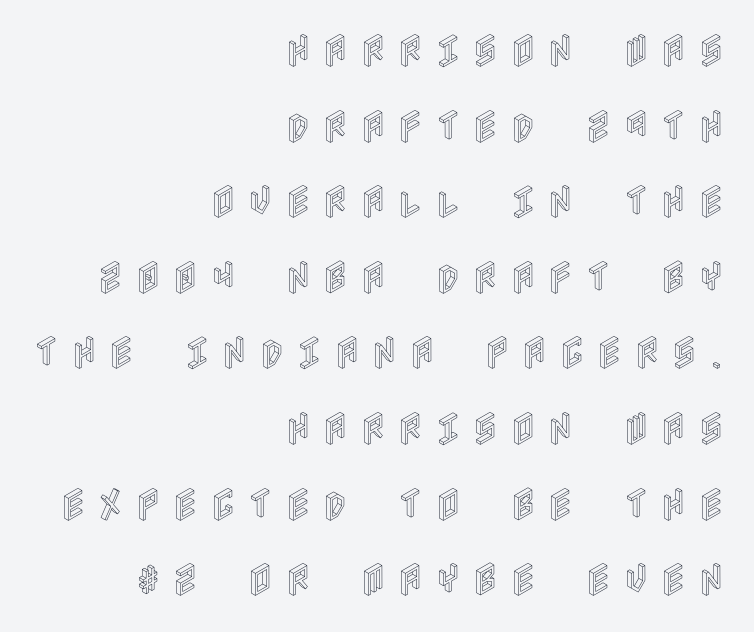
Tracking here is generous; glyphs stand well apart from one another. Nobody drew a line under any word here. The text block is weighted toward the right margin, trailing off unevenly leftward. The font's upright variant was chosen for this text.
